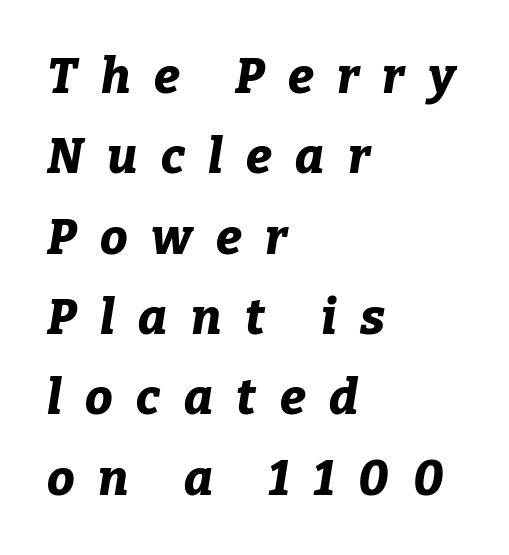
The passage shown is typed in a proportional face where columns would drift. Check under the words: just untouched page. Observe the lean: these are italic letterforms. Each new line begins a customary step beneath the previous one.
